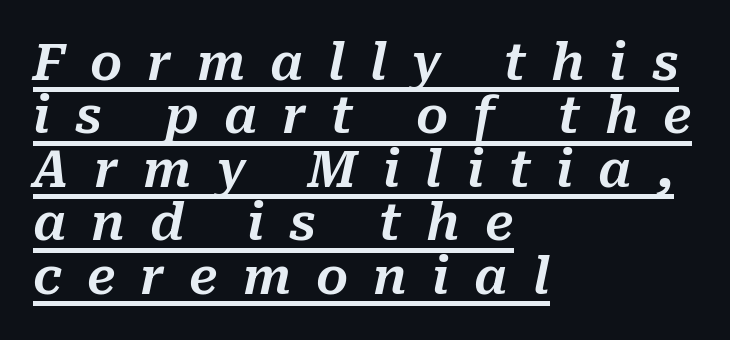
{"italic": "yes", "lean": "right", "slant_degrees": 10, "width": "normal", "stroke_contrast": "medium", "x_height": "medium", "monospaced": "no", "underline": "yes", "align": "left", "line_spacing": "tight", "line_spacing_ratio": 1.07, "letter_spacing": "wide", "letter_spacing_em": 0.5, "glyph_px": 50}
